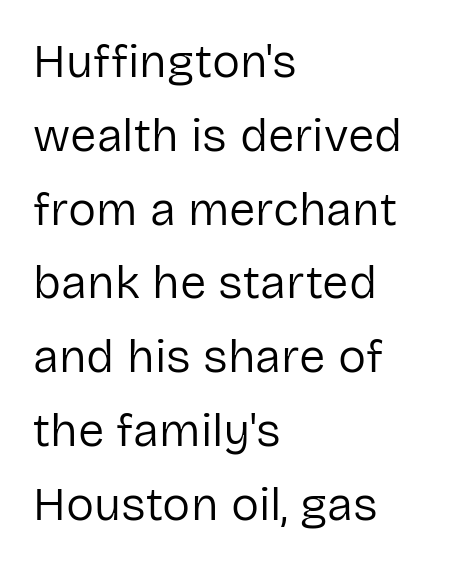
The image shows 47 px regular-weight sans-serif type, upright; set left-aligned, normal line spacing (1.57x), normal letter spacing, not underlined; low stroke contrast and a medium x-height.
